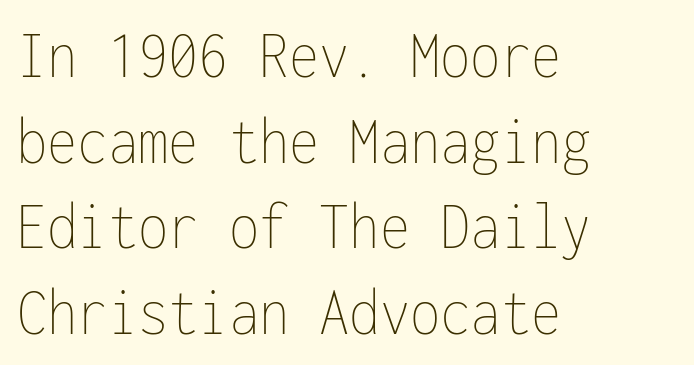
Ink coverage per letter is moderate at most. Notice how the passage keeps a crisp vertical edge on the left only. A roman cut, with each character standing at attention. A typesetter would call this monospace, since all characters share one set width. Short note: letters normally spaced.
